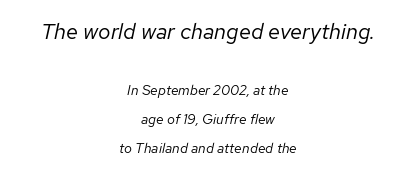
Scale decreases going downward across the two blocks. Loosely led — the rows are spread out. The letterforms sit shoulder to shoulder at normal distance. Characters are canted at an angle relative to the baseline's perpendicular.
